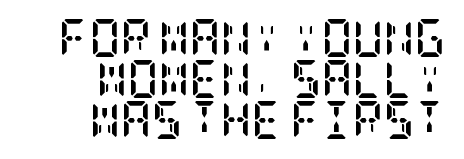
{"serif": "yes", "italic": "no", "bold": "yes", "weight": "semibold", "width": "condensed", "stroke_contrast": "low", "x_height": "large", "underline": "no", "align": "right", "line_spacing": "tight", "line_spacing_ratio": 1.08, "letter_spacing": "normal", "letter_spacing_em": 0.0, "glyph_px": 38}
